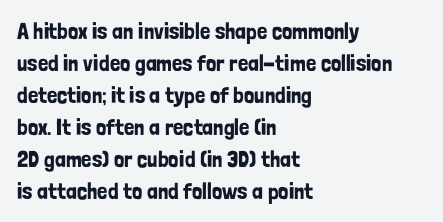
The image shows 23 px text type, upright; set left-aligned, normal line spacing (1.39x), normal letter spacing, not underlined.
